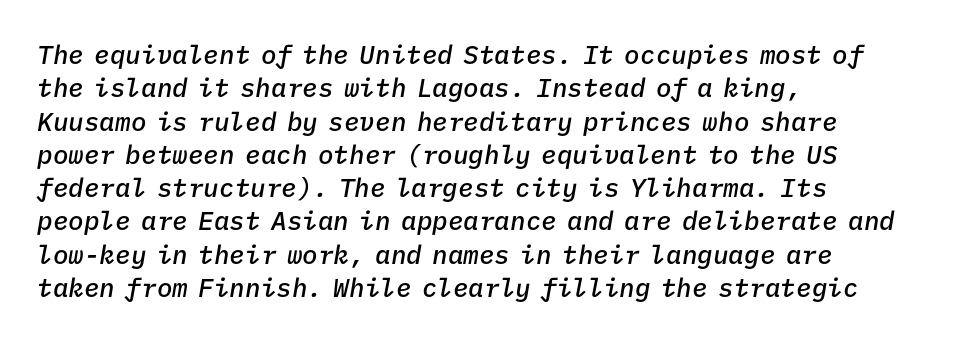
The image shows 26 px text type, italic (leaning right); set left-aligned, normal line spacing (1.28x), normal letter spacing, not underlined.
